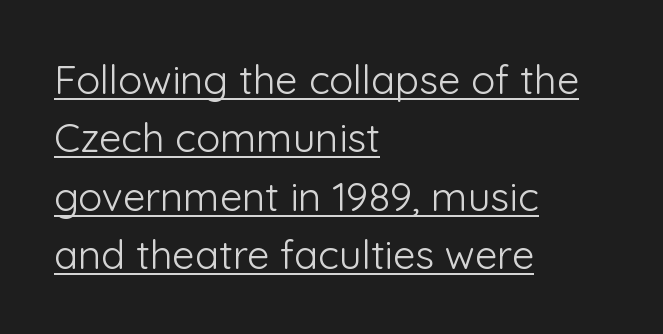
{"serif": "no", "italic": "no", "bold": "no", "weight": "light", "width": "normal", "stroke_contrast": "low", "x_height": "medium", "monospaced": "no", "underline": "yes", "align": "left", "line_spacing": "normal", "line_spacing_ratio": 1.46, "letter_spacing": "normal", "letter_spacing_em": 0.0, "glyph_px": 40}
